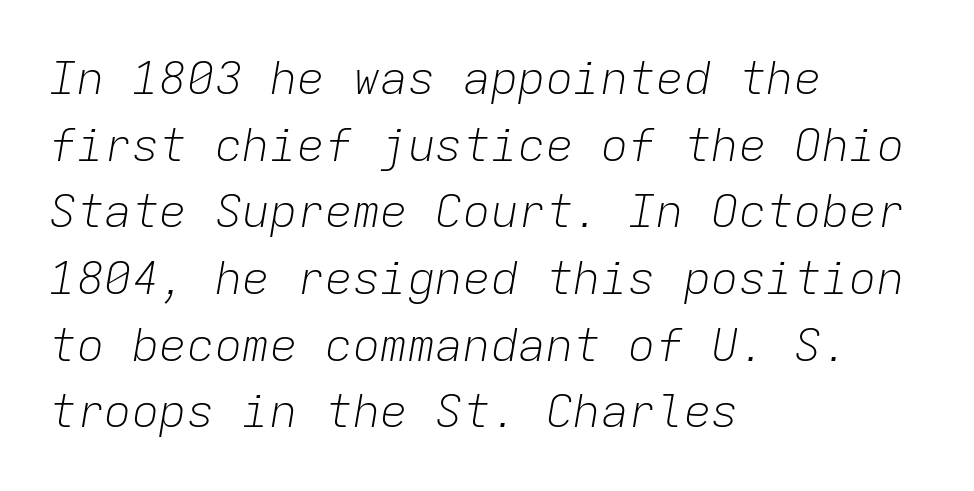
You could count columns in this text — the font is strictly monospaced. Vertical spacing — default. The lines in this sample share a left origin and differ only in where they stop. The space directly below the letters is spotless. Nothing unusual about the tracking: characters are spaced as the font intends. In terms of posture, this sample is oblique.
